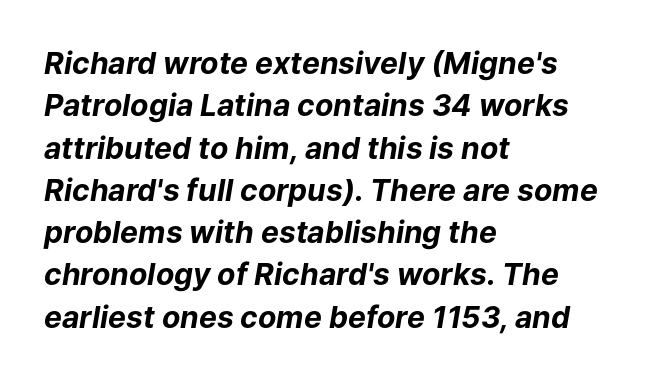
The image shows 30 px bold type, italic (leaning right); set left-aligned, normal line spacing (1.41x), normal letter spacing, not underlined; low stroke contrast and a medium x-height.
